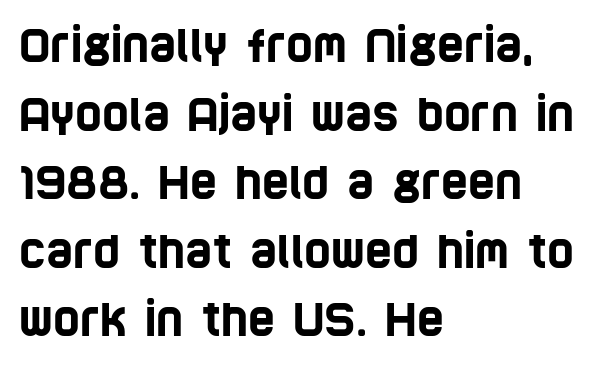
The image shows 46 px condensed sans-serif type; set left-aligned, normal line spacing (1.49x), normal letter spacing, not underlined; low stroke contrast and a large x-height.
